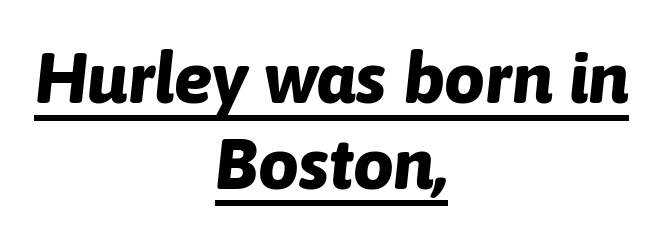
{"italic": "yes", "lean": "right", "slant_degrees": 6, "bold": "yes", "weight": "bold", "width": "normal", "stroke_contrast": "low", "x_height": "medium", "monospaced": "no", "underline": "yes", "align": "center", "line_spacing_ratio": 1.19, "letter_spacing": "normal", "letter_spacing_em": 0.0, "glyph_px": 72}
